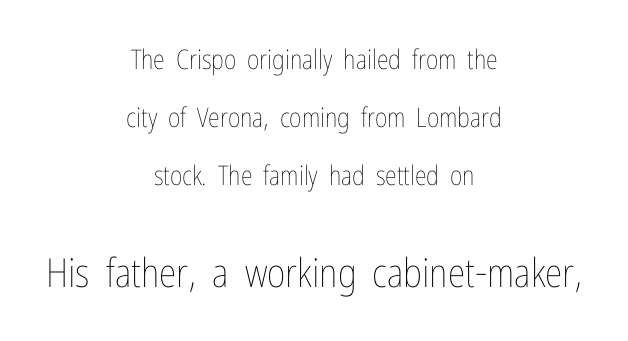
The passage is arranged like a title page — every line centered. In this sample the second text group is rendered at the bigger scale. Between one letter and the next there's only the usual sliver of space. The lettering stays uniformly vertical, giving the passage a roman look. Descender tails drop into unmarked territory.
